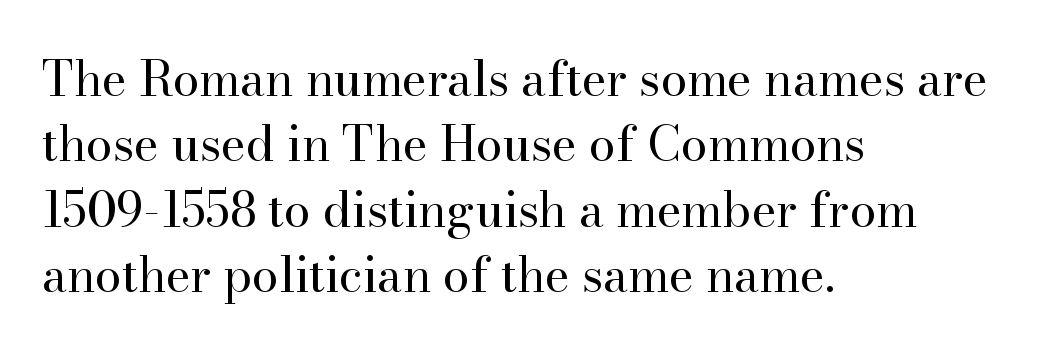
Does the leading feel generous? No, just average. Compared with a typical body face, this is equally light or lighter still. The face used here is rendered with its standard letterfit. Decoration check: the copy has no underline.
